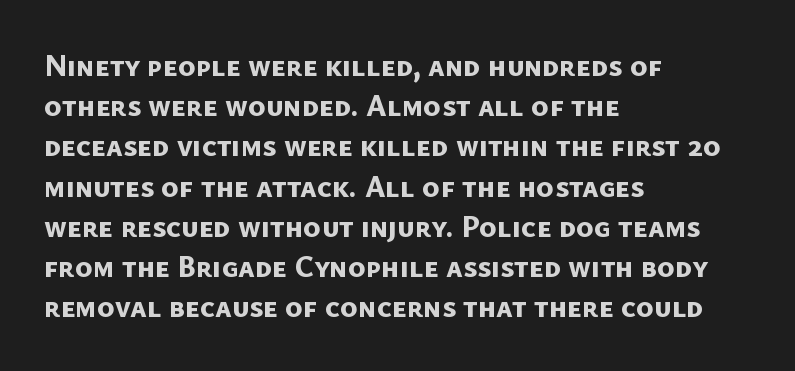
What stands out about the letter spacing? Nothing — it is the standard amount. This sample is left-justified, so line endings fall wherever the words run out. The space beneath each line is pristine and unruled. Do the characters align in a grid? No, the font is proportional. Serifs: no, the terminals of the letterforms are clean. Regular leading.
